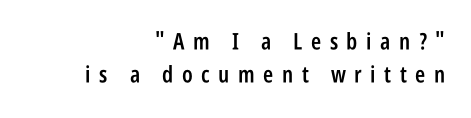
Q: Is the text bold? A: Semi-bold.
Q: Is the text italic (slanted)? A: No, it is upright.
Q: Is the text underlined? A: No.
Q: How is the paragraph aligned? A: Right-aligned.
Q: Is the spacing between letters normal or unusually wide? A: Unusually wide.
Q: Is the spacing between lines tight, normal or loose? A: Normal.
